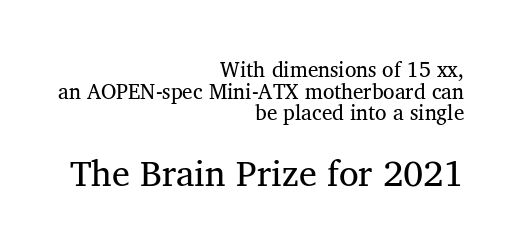
Q: Is the text bold? A: No.
Q: Is the typeface a serif or a sans-serif typeface? A: Serif.
Q: Is the text underlined? A: No.
Q: How is the paragraph aligned? A: Right-aligned.
Q: Is the spacing between letters normal or unusually wide? A: Normal.
Q: Is the spacing between lines tight, normal or loose? A: Tight.
Q: Which block of text is set in a larger size, the first (top) or the second (bottom)? A: The second (bottom) one.
Q: Width (condensed, normal, or wide)? A: Normal.
Q: Stroke contrast? A: Medium.
Q: x-height? A: Medium.
Q: Monospaced? A: No.
